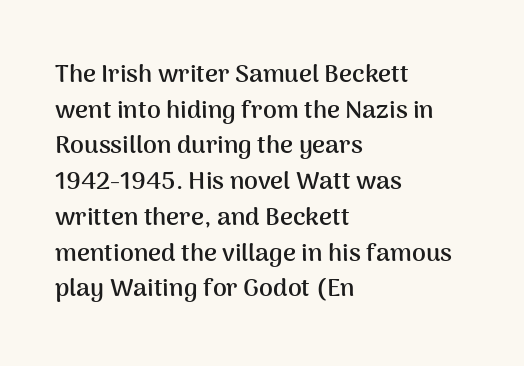
{"italic": "no", "bold": "yes", "underline": "no", "align": "left", "line_spacing": "normal", "line_spacing_ratio": 1.43, "letter_spacing": "normal", "letter_spacing_em": 0.0, "glyph_px": 25}
